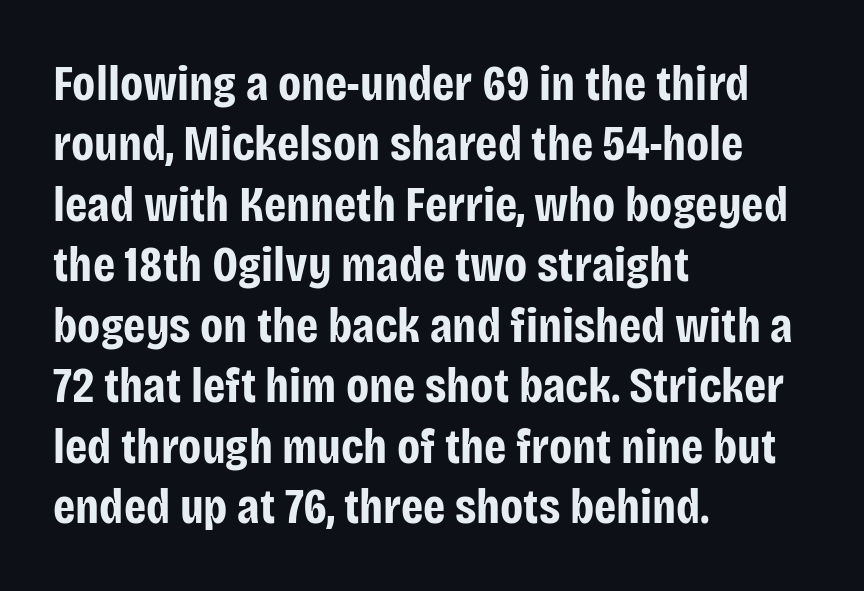
{"serif": "no", "italic": "no", "bold": "yes", "weight": "bold", "width": "condensed", "stroke_contrast": "low", "x_height": "large", "monospaced": "no", "underline": "no", "align": "left", "line_spacing_ratio": 1.21, "letter_spacing": "normal", "letter_spacing_em": 0.0, "glyph_px": 50}
